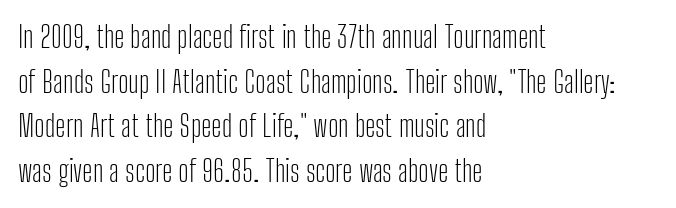
Q: Is the text bold? A: No.
Q: Is the text italic (slanted)? A: No, it is upright.
Q: Is the typeface a serif or a sans-serif typeface? A: Sans-serif.
Q: Is the text underlined? A: No.
Q: How is the paragraph aligned? A: Left-aligned.
Q: Is the spacing between letters normal or unusually wide? A: Normal.
Q: Is the spacing between lines tight, normal or loose? A: Normal.
Q: Width (condensed, normal, or wide)? A: Condensed.
Q: Stroke contrast? A: Low.
Q: x-height? A: Medium.
Q: Monospaced? A: No.
